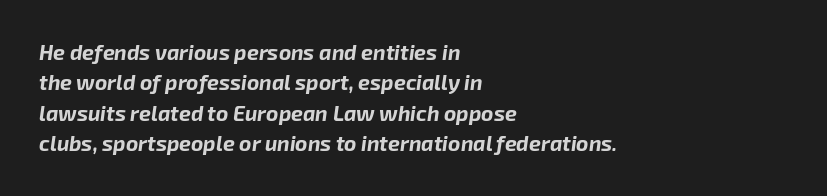
{"italic": "yes", "lean": "right", "slant_degrees": 8, "bold": "yes", "underline": "no", "align": "left", "line_spacing": "normal", "line_spacing_ratio": 1.45, "letter_spacing": "normal", "letter_spacing_em": 0.0, "glyph_px": 21}
